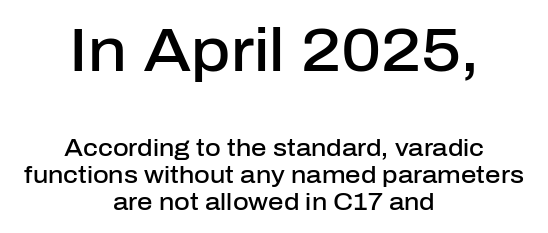
The image shows 61 px semibold sans-serif type, upright; set centered, tight line spacing (1.12x), normal letter spacing, not underlined; the first (top) block is 2.54x larger; low stroke contrast and a medium x-height.
